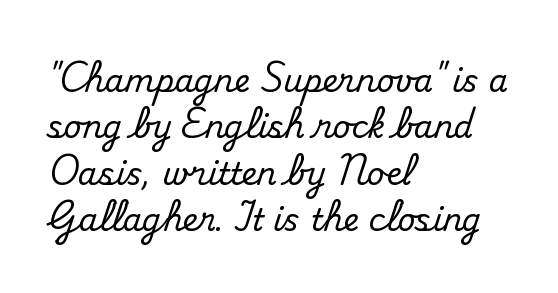
The image shows 31 px serif type; set left-aligned, normal line spacing (1.5x), normal letter spacing, not underlined; medium stroke contrast and a small x-height.
